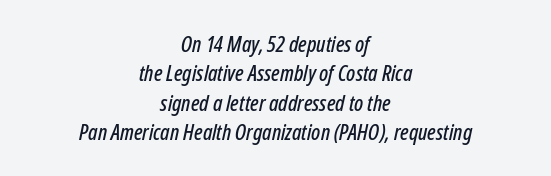
{"italic": "yes", "lean": "right", "slant_degrees": 12, "underline": "no", "align": "center", "line_spacing": "normal", "line_spacing_ratio": 1.34, "letter_spacing": "normal", "letter_spacing_em": 0.0, "glyph_px": 22}
